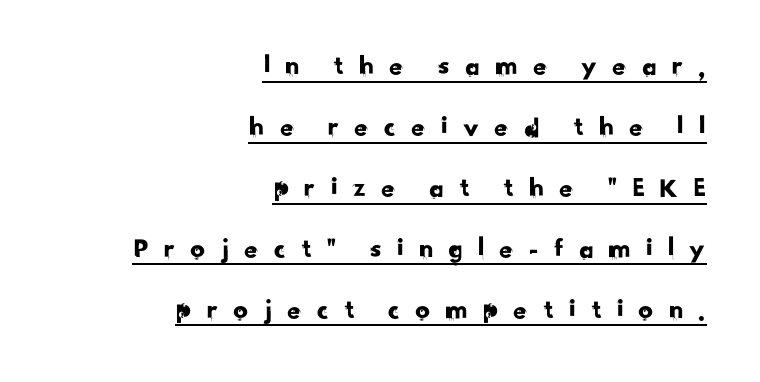
Reading down the column, the eye jumps a long way to each next line. Character widths vary here, with narrow letters taking less room than wide ones. The rendering uses the underline text-decoration. The text block is weighted toward the right margin, trailing off unevenly leftward.
